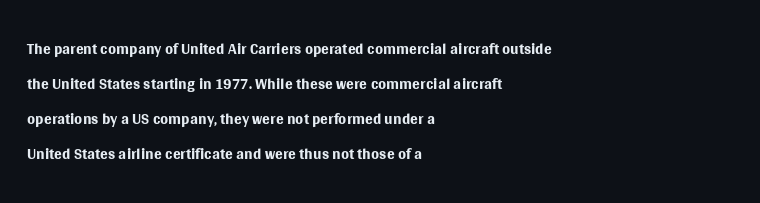
The image shows 23 px text type, upright; set left-aligned, normal line spacing (1.52x), normal letter spacing, not underlined.
